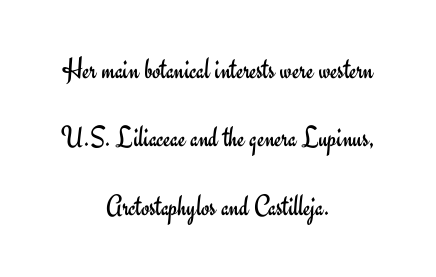
Teacher's note: observe the equal gaps on both sides — that is centered alignment. Note: no serifs on the glyphs. Between one letter and the next there's only the usual sliver of space. One glance says open: line gaps are wider than usual. A typesetter would call this proportional, since set widths differ per character.
